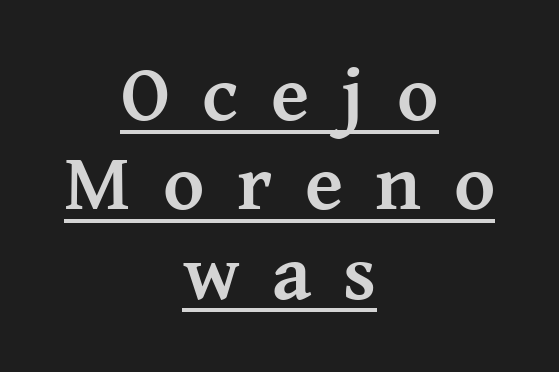
{"serif": "yes", "italic": "no", "bold": "yes", "weight": "semibold", "width": "normal", "stroke_contrast": "medium", "x_height": "medium", "monospaced": "no", "underline": "yes", "align": "center", "line_spacing": "tight", "line_spacing_ratio": 1.13, "letter_spacing": "wide", "letter_spacing_em": 0.41, "glyph_px": 79}
